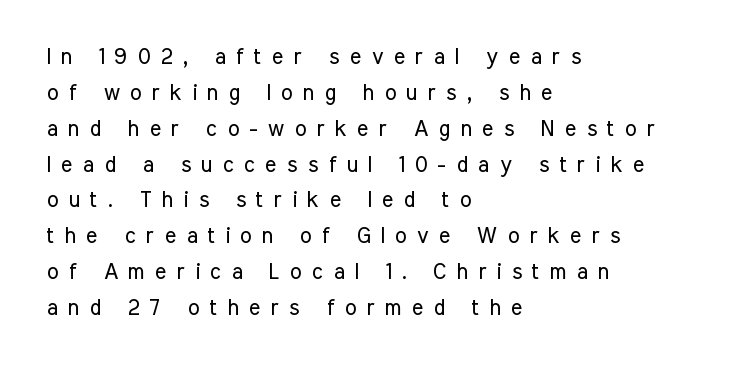
{"italic": "no", "bold": "no", "underline": "no", "align": "left", "line_spacing": "normal", "line_spacing_ratio": 1.63, "letter_spacing": "wide", "letter_spacing_em": 0.46, "glyph_px": 22}
